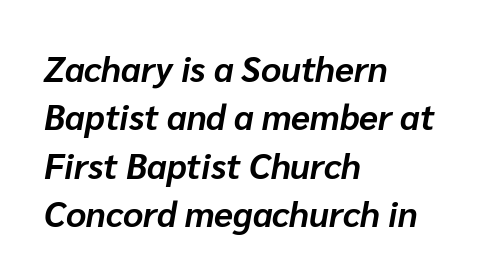
{"italic": "yes", "lean": "right", "slant_degrees": 10, "bold": "yes", "weight": "bold", "width": "normal", "stroke_contrast": "low", "x_height": "medium", "monospaced": "no", "underline": "no", "align": "left", "line_spacing": "normal", "line_spacing_ratio": 1.38, "letter_spacing": "normal", "letter_spacing_em": 0.0, "glyph_px": 35}
